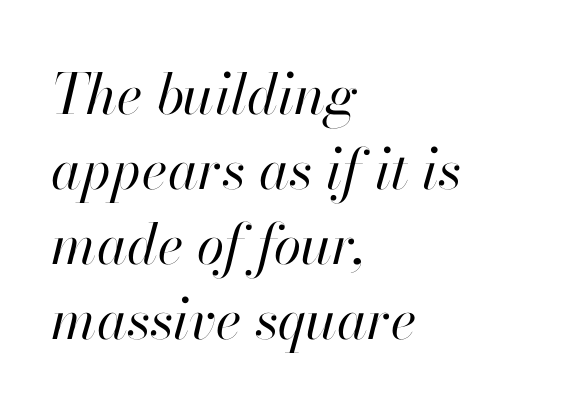
{"italic": "yes", "lean": "right", "slant_degrees": 13, "bold": "no", "weight": "regular", "width": "normal", "stroke_contrast": "high", "x_height": "small", "monospaced": "no", "underline": "no", "align": "left", "line_spacing": "normal", "line_spacing_ratio": 1.34, "letter_spacing": "normal", "letter_spacing_em": 0.0, "glyph_px": 56}
